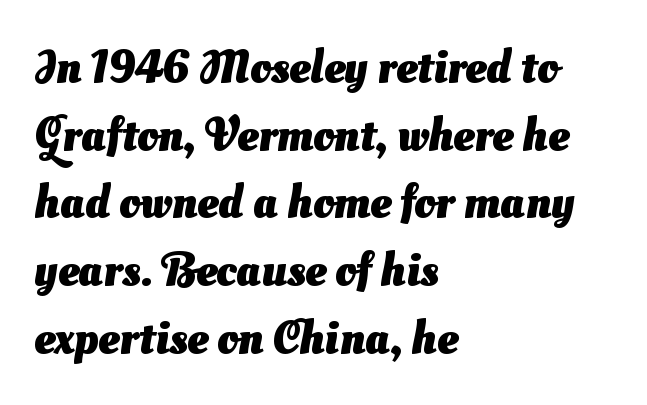
Q: Is the text bold? A: Yes.
Q: Is the typeface a serif or a sans-serif typeface? A: Sans-serif.
Q: Is the text underlined? A: No.
Q: How is the paragraph aligned? A: Left-aligned.
Q: Is the spacing between letters normal or unusually wide? A: Normal.
Q: Is the spacing between lines tight, normal or loose? A: Normal.
Q: Width (condensed, normal, or wide)? A: Normal.
Q: Stroke contrast? A: Medium.
Q: x-height? A: Small.
Q: Monospaced? A: No.
